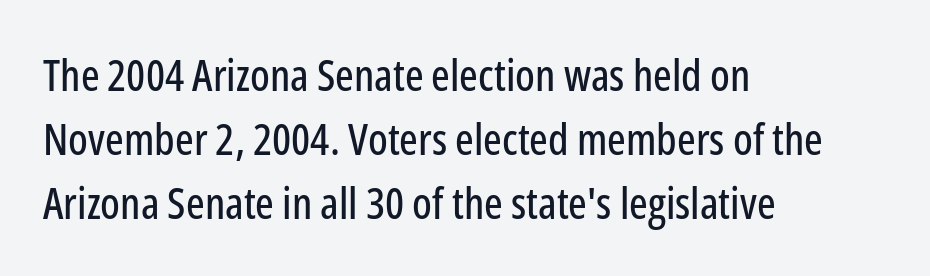
The image shows 44 px condensed sans-serif type, upright; set left-aligned, normal line spacing (1.46x), normal letter spacing, not underlined; low stroke contrast and a medium x-height.
